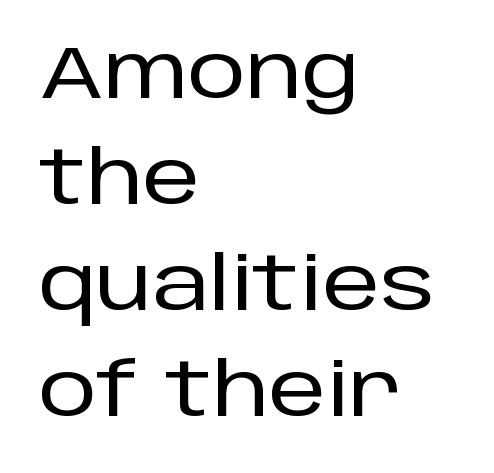
The horizontal fit of the characters is conventional and even. Notice how the passage keeps a crisp vertical edge on the left only. The face used here is proportionally spaced, like ordinary book or web type. Summary of vertical rhythm: regular, with standard interline spacing. Style check: upright. Only glyphs here, with clear space below each row.
